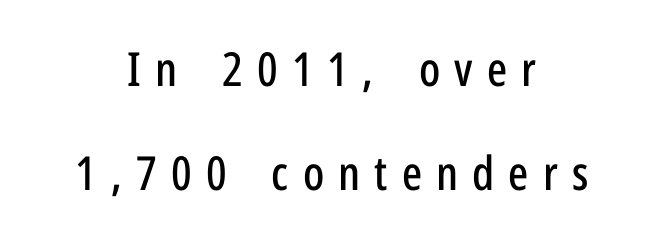
{"serif": "no", "italic": "no", "width": "condensed", "stroke_contrast": "low", "x_height": "medium", "monospaced": "no", "underline": "no", "align": "center", "line_spacing": "loose", "line_spacing_ratio": 2.21, "letter_spacing": "wide", "letter_spacing_em": 0.3, "glyph_px": 47}
